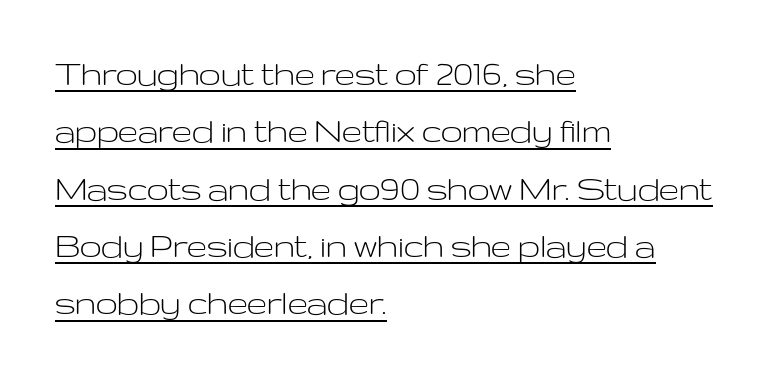
{"serif": "no", "italic": "no", "bold": "no", "weight": "light", "width": "wide", "stroke_contrast": "low", "x_height": "medium", "monospaced": "no", "underline": "yes", "align": "left", "line_spacing": "normal", "line_spacing_ratio": 1.47, "letter_spacing": "normal", "letter_spacing_em": 0.0, "glyph_px": 39}
